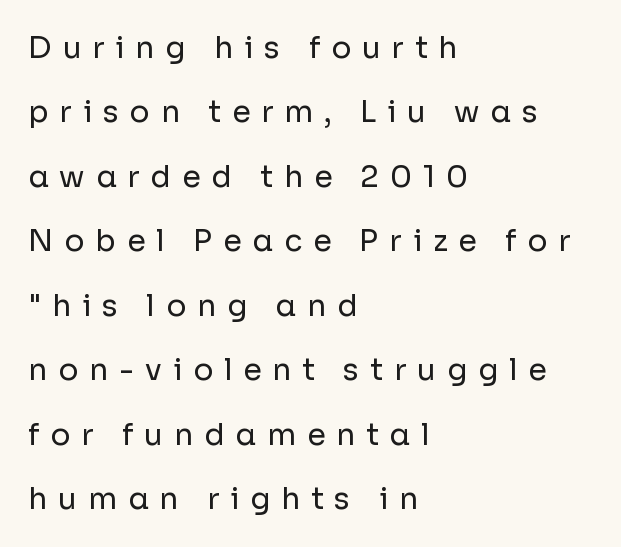
{"serif": "no", "italic": "no", "bold": "no", "weight": "regular", "width": "normal", "stroke_contrast": "low", "x_height": "medium", "monospaced": "no", "underline": "no", "align": "left", "line_spacing": "loose", "line_spacing_ratio": 2.15, "letter_spacing": "wide", "letter_spacing_em": 0.36, "glyph_px": 30}
